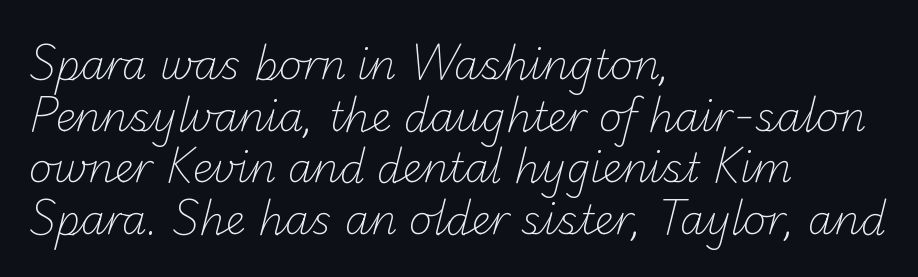
Where is the straight margin? On the left. Is the type heavy? It reads as light-to-regular instead. Does extra space separate the letters? No, they use regular spacing. A bare baseline throughout the passage.
